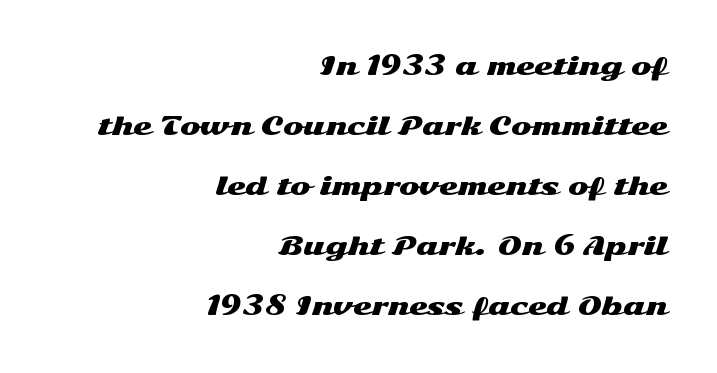
Q: Is the text italic (slanted)? A: Yes.
Q: Is the text underlined? A: No.
Q: How is the paragraph aligned? A: Right-aligned.
Q: Is the spacing between letters normal or unusually wide? A: Normal.
Q: Is the spacing between lines tight, normal or loose? A: Loose.
